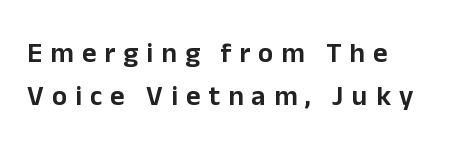
{"serif": "no", "italic": "no", "width": "normal", "stroke_contrast": "low", "x_height": "medium", "monospaced": "no", "underline": "no", "align": "left", "line_spacing": "normal", "line_spacing_ratio": 1.54, "letter_spacing": "wide", "letter_spacing_em": 0.29, "glyph_px": 28}
